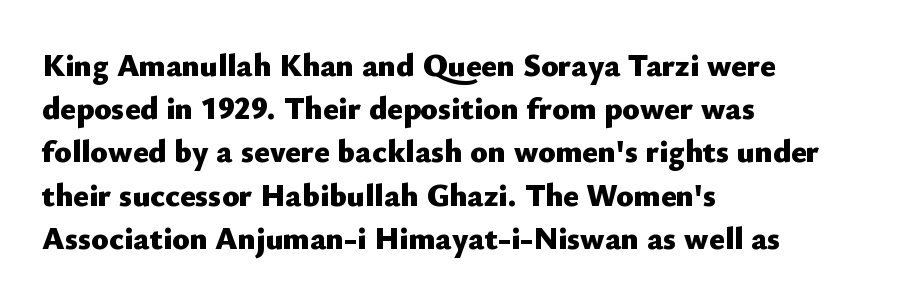
The image shows 32 px heavy sans-serif type, upright; set left-aligned, normal line spacing (1.35x), normal letter spacing, not underlined; low stroke contrast and a small x-height.
